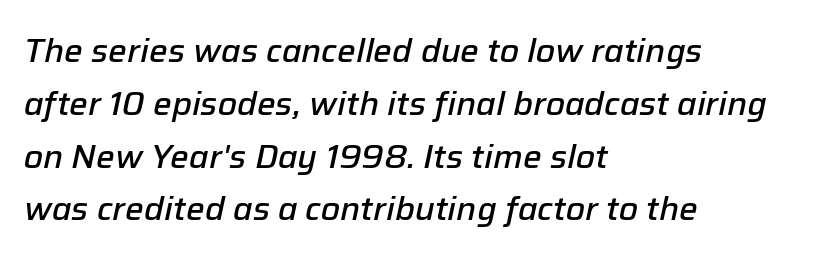
Q: Is the text bold? A: Semi-bold.
Q: Is the text italic (slanted)? A: Yes, it leans right by about 12 degrees.
Q: Is the text underlined? A: No.
Q: How is the paragraph aligned? A: Left-aligned.
Q: Is the spacing between letters normal or unusually wide? A: Normal.
Q: Is the spacing between lines tight, normal or loose? A: Normal.
Q: Width (condensed, normal, or wide)? A: Normal.
Q: Stroke contrast? A: Low.
Q: x-height? A: Medium.
Q: Monospaced? A: No.
